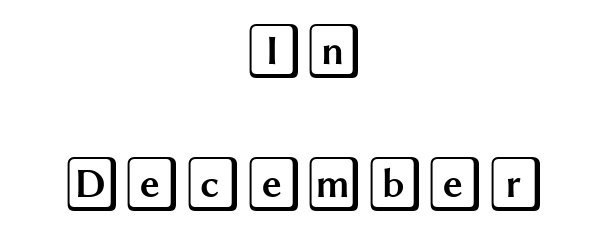
{"italic": "no", "width": "wide", "x_height": "large", "underline": "no", "align": "center", "line_spacing": "loose", "line_spacing_ratio": 2.42, "letter_spacing": "normal", "letter_spacing_em": 0.0, "glyph_px": 55}
